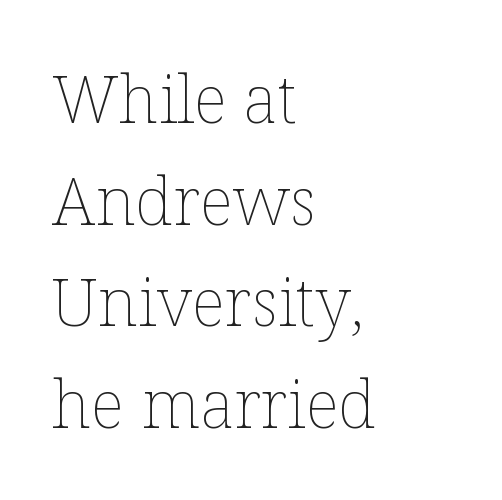
Q: Is the text bold? A: No.
Q: Is the text italic (slanted)? A: No, it is upright.
Q: Is the text underlined? A: No.
Q: How is the paragraph aligned? A: Left-aligned.
Q: Is the spacing between letters normal or unusually wide? A: Normal.
Q: Is the spacing between lines tight, normal or loose? A: Normal.
Q: Width (condensed, normal, or wide)? A: Normal.
Q: Stroke contrast? A: Low.
Q: x-height? A: Medium.
Q: Monospaced? A: No.
